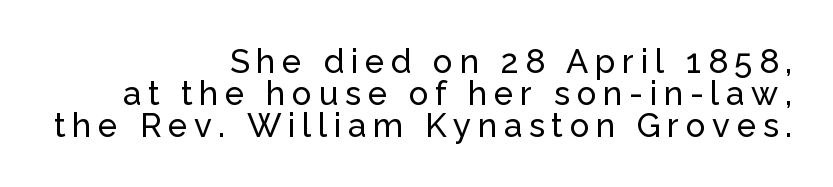
Q: Is the text italic (slanted)? A: No, it is upright.
Q: Is the typeface a serif or a sans-serif typeface? A: Sans-serif.
Q: Is the text underlined? A: No.
Q: How is the paragraph aligned? A: Right-aligned.
Q: Is the spacing between letters normal or unusually wide? A: Unusually wide.
Q: Is the spacing between lines tight, normal or loose? A: Tight.
Q: Width (condensed, normal, or wide)? A: Normal.
Q: Stroke contrast? A: Low.
Q: x-height? A: Medium.
Q: Monospaced? A: No.
